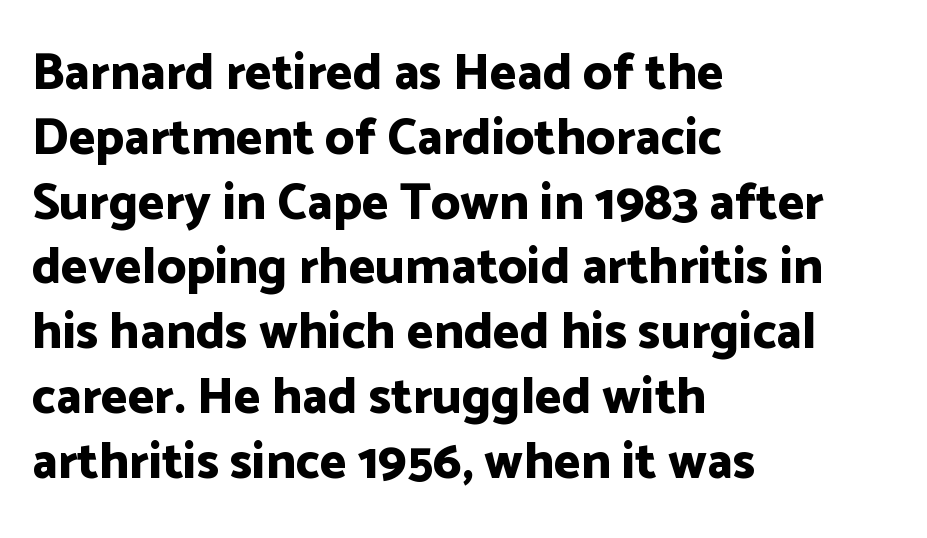
Spacing verdict: proportional, widths tailored to each character. Letters rest on an invisible, unmarked baseline. This sample is left-justified, so line endings fall wherever the words run out. Horizontal bands of white between lines are of average thickness. Unlike italic type, these characters show no tilt at all.
